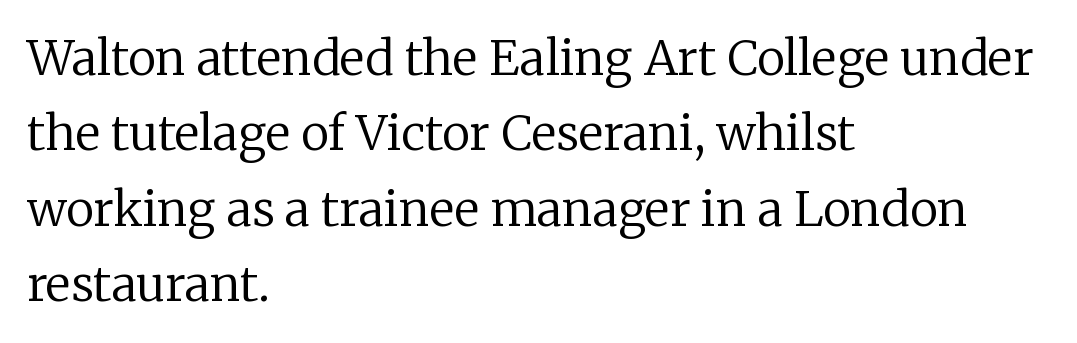
Q: Is the text bold? A: No.
Q: Is the text italic (slanted)? A: No, it is upright.
Q: Is the typeface a serif or a sans-serif typeface? A: Serif.
Q: Is the text underlined? A: No.
Q: How is the paragraph aligned? A: Left-aligned.
Q: Is the spacing between letters normal or unusually wide? A: Normal.
Q: Is the spacing between lines tight, normal or loose? A: Normal.
Q: Width (condensed, normal, or wide)? A: Normal.
Q: Stroke contrast? A: Low.
Q: x-height? A: Medium.
Q: Monospaced? A: No.
